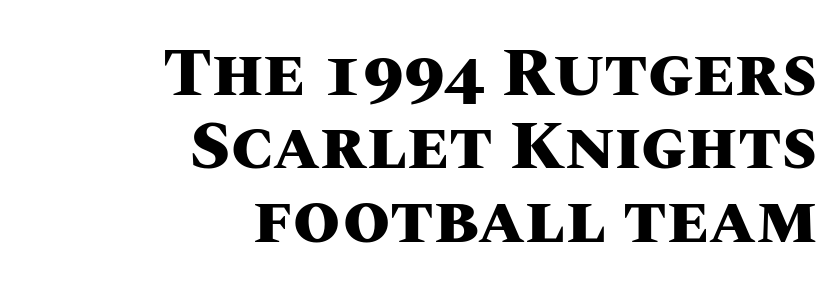
Q: Is the text bold? A: Yes.
Q: Is the text italic (slanted)? A: No, it is upright.
Q: Is the text underlined? A: No.
Q: How is the paragraph aligned? A: Right-aligned.
Q: Is the spacing between letters normal or unusually wide? A: Normal.
Q: Is the spacing between lines tight, normal or loose? A: Tight.
Q: Width (condensed, normal, or wide)? A: Normal.
Q: Stroke contrast? A: Medium.
Q: x-height? A: Large.
Q: Monospaced? A: No.
